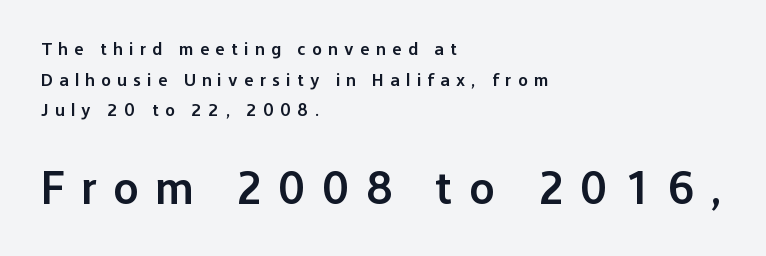
{"serif": "no", "italic": "no", "bold": "semi", "weight": "semibold", "width": "normal", "stroke_contrast": "low", "x_height": "medium", "monospaced": "no", "underline": "no", "align": "left", "line_spacing": "normal", "line_spacing_ratio": 1.7, "letter_spacing": "wide", "letter_spacing_em": 0.35, "larger_block": "second", "size_ratio": 2.56, "glyph_px": 46}
